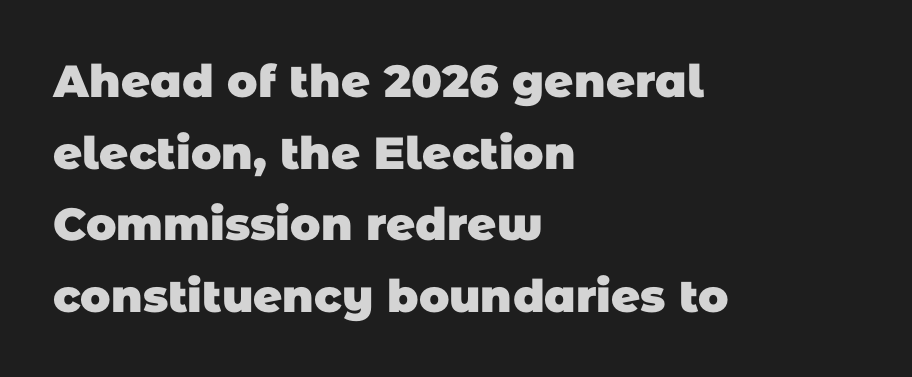
The font is running at its bold setting. You could not count columns in this text — the font is proportionally spaced. The rendering uses a moderate line-height, typical for paragraphs. The typeface chosen for these lines omits serifs. Nobody touched the tracking dial on this one. The string is rendered with underlining switched off.
